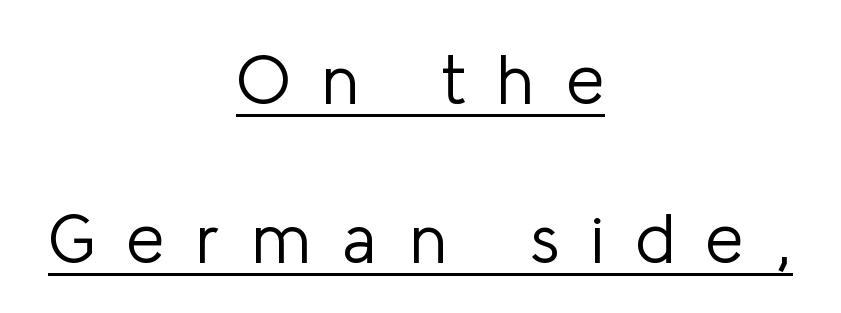
Q: Is the text bold? A: No.
Q: Is the text italic (slanted)? A: No, it is upright.
Q: Is the typeface a serif or a sans-serif typeface? A: Sans-serif.
Q: Is the text underlined? A: Yes.
Q: How is the paragraph aligned? A: Centered.
Q: Is the spacing between letters normal or unusually wide? A: Unusually wide.
Q: Is the spacing between lines tight, normal or loose? A: Loose.
Q: Width (condensed, normal, or wide)? A: Normal.
Q: Stroke contrast? A: Low.
Q: x-height? A: Medium.
Q: Monospaced? A: No.
